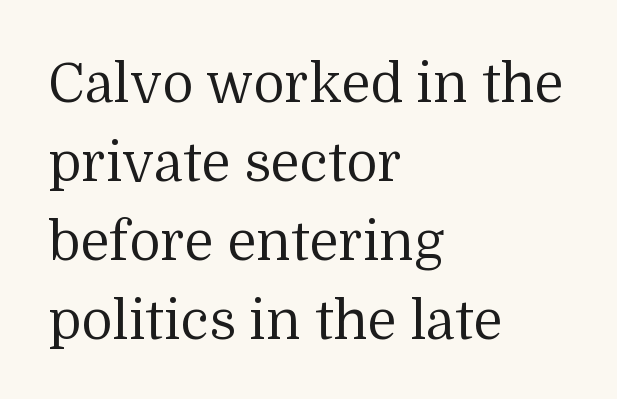
The image shows 54 px regular-weight serif type, upright; set left-aligned, normal line spacing (1.46x), normal letter spacing, not underlined; medium stroke contrast and a medium x-height.
